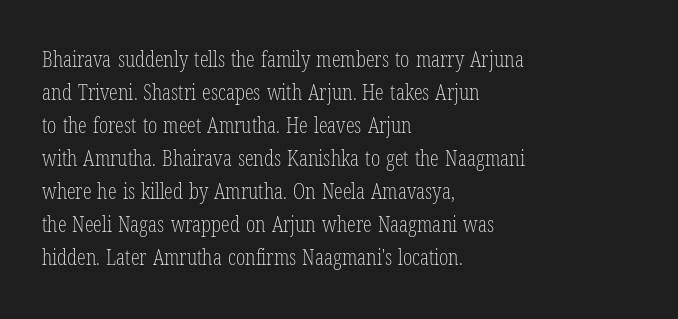
The image shows 22 px text type, upright; set left-aligned, normal line spacing (1.5x), normal letter spacing, not underlined.
